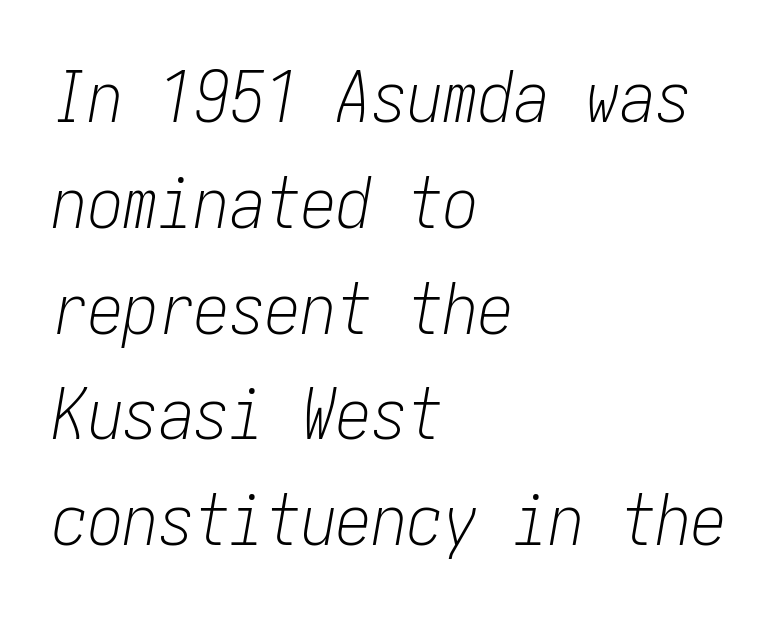
{"italic": "yes", "lean": "right", "slant_degrees": 10, "bold": "no", "weight": "light", "width": "condensed", "stroke_contrast": "low", "x_height": "medium", "underline": "no", "align": "left", "line_spacing": "normal", "line_spacing_ratio": 1.49, "letter_spacing": "normal", "letter_spacing_em": 0.0, "glyph_px": 71}
